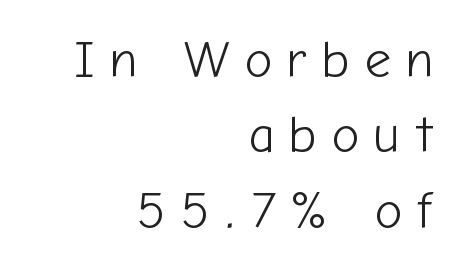
The strip under each line holds only bare page. Proportional: the letters do not fall into vertical columns. Serif or sans? Sans — the stroke terminals are bare. A typesetter would mark this as roman, not italic. The passage shown has open, widely tracked lettering throughout.
